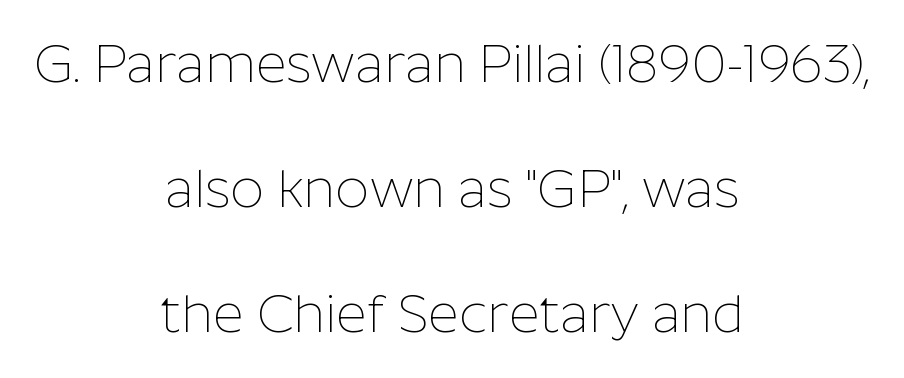
{"serif": "no", "italic": "no", "bold": "no", "weight": "thin", "width": "normal", "stroke_contrast": "low", "x_height": "medium", "monospaced": "no", "underline": "no", "align": "center", "line_spacing": "loose", "line_spacing_ratio": 2.36, "letter_spacing": "normal", "letter_spacing_em": 0.0, "glyph_px": 53}
